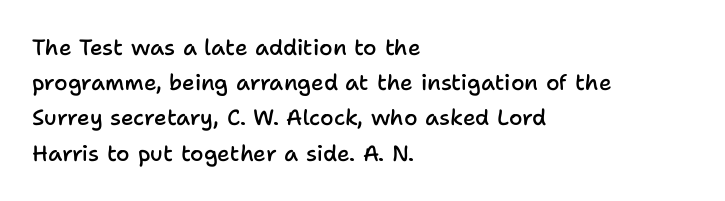
The ragged edge is on the right, which tells us the setting is flush left. If you measured baseline to baseline, you'd find a middling distance. Underlining? Definitely not there. The letters are semibold — heavier than regular but short of a full bold. Style check: upright. Inter-character spacing is left at the font's built-in metrics.
